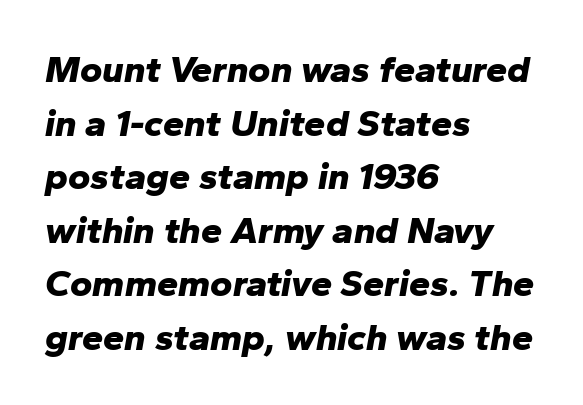
Evenly set lines give the paragraph a standard silhouette. The glyphs are unaccompanied by any horizontal stroke below them. This rendering uses left alignment, leaving the right contour irregular. Think of a printed novel: that variable character pitch is what you see here.
